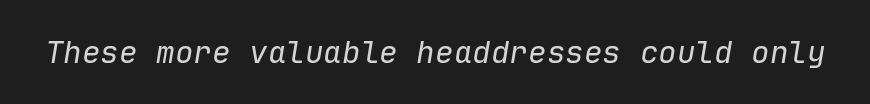
The image shows 31 px regular-weight type, italic (leaning right), monospaced; set normal letter spacing, not underlined; low stroke contrast and a medium x-height.
